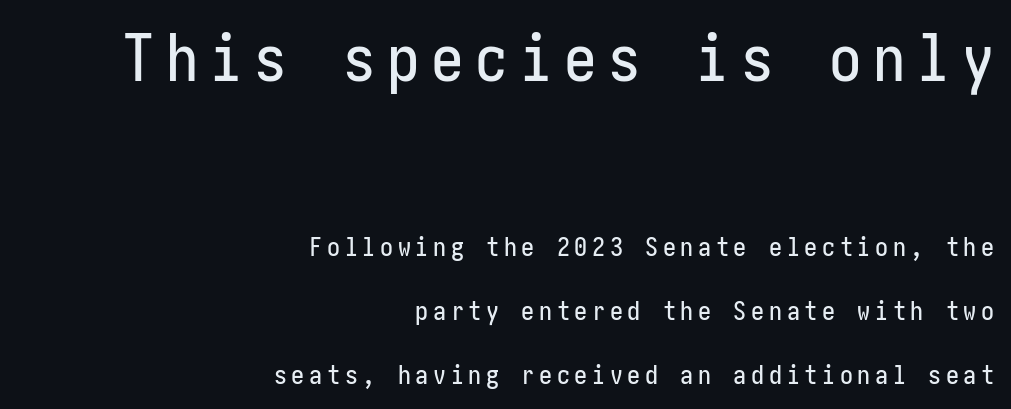
The image shows 65 px condensed sans-serif type, upright; set right-aligned, loose line spacing (2.47x), not underlined; the first (top) block is 2.5x larger; low stroke contrast and a medium x-height.
